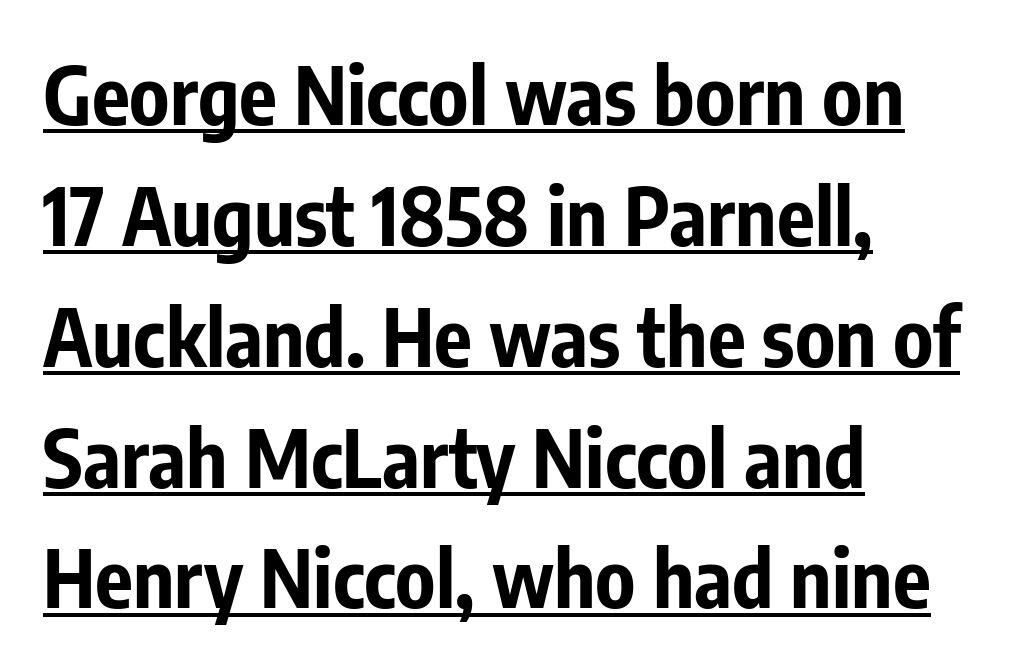
{"serif": "no", "italic": "no", "bold": "yes", "weight": "bold", "width": "condensed", "stroke_contrast": "low", "x_height": "medium", "monospaced": "no", "underline": "yes", "align": "left", "line_spacing": "normal", "line_spacing_ratio": 1.53, "letter_spacing": "normal", "letter_spacing_em": 0.0, "glyph_px": 79}
